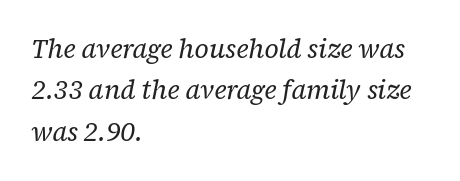
{"italic": "yes", "lean": "right", "slant_degrees": 12, "bold": "no", "underline": "no", "align": "left", "line_spacing": "normal", "line_spacing_ratio": 1.59, "letter_spacing": "normal", "letter_spacing_em": 0.0, "glyph_px": 26}
